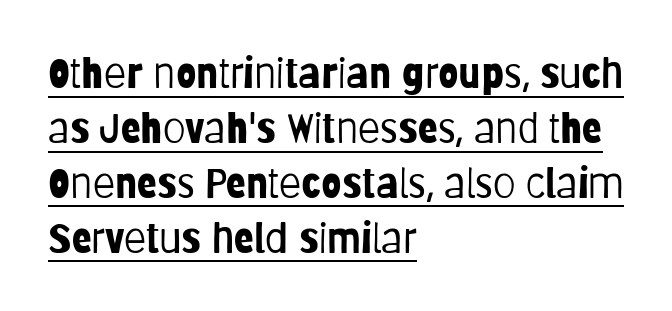
{"serif": "no", "italic": "no", "bold": "no", "weight": "light", "width": "condensed", "stroke_contrast": "low", "x_height": "large", "monospaced": "no", "underline": "yes", "align": "left", "line_spacing": "normal", "line_spacing_ratio": 1.34, "letter_spacing": "normal", "letter_spacing_em": 0.0, "glyph_px": 41}
